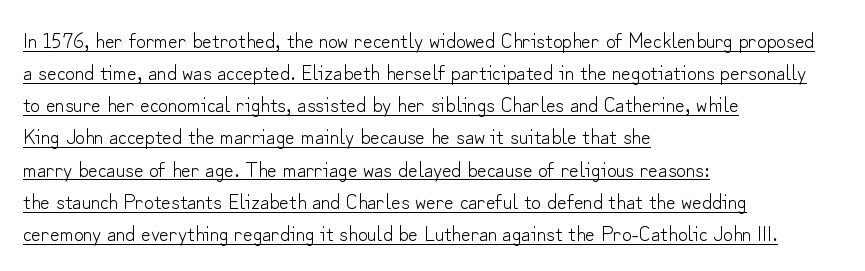
Inter-character spacing is left at the font's built-in metrics. Layout note: lines flush left. Students, observe: this is what conventionally led text looks like. You can tell it's not italic because the verticals are truly vertical.
